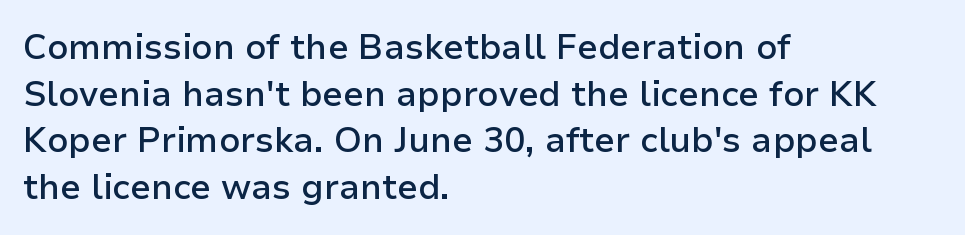
{"serif": "no", "italic": "no", "bold": "semi", "weight": "semibold", "width": "normal", "stroke_contrast": "low", "x_height": "medium", "monospaced": "no", "underline": "no", "align": "left", "line_spacing": "normal", "line_spacing_ratio": 1.33, "letter_spacing": "normal", "letter_spacing_em": 0.0, "glyph_px": 35}
